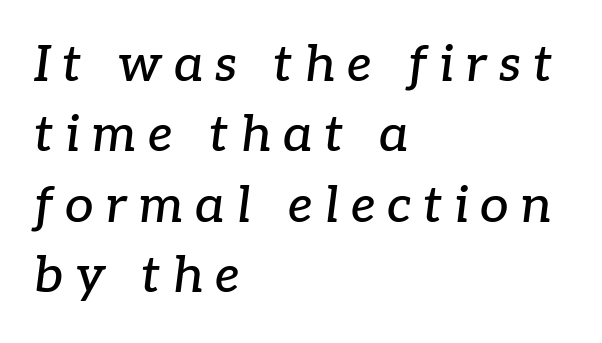
Q: Is the text italic (slanted)? A: Yes, it leans right by about 7 degrees.
Q: Is the typeface a serif or a sans-serif typeface? A: Serif.
Q: Is the text underlined? A: No.
Q: How is the paragraph aligned? A: Left-aligned.
Q: Is the spacing between letters normal or unusually wide? A: Unusually wide.
Q: Is the spacing between lines tight, normal or loose? A: Normal.
Q: Width (condensed, normal, or wide)? A: Normal.
Q: Stroke contrast? A: Low.
Q: x-height? A: Medium.
Q: Monospaced? A: No.
